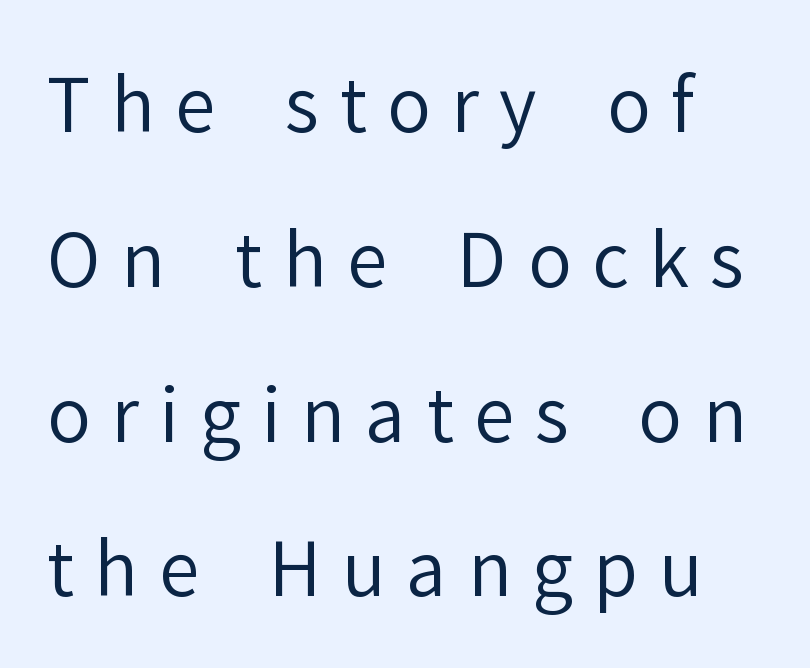
The image shows 73 px regular-weight sans-serif type, upright; set loose line spacing (2.12x), unusually wide letter spacing (+0.28 em), not underlined; low stroke contrast and a medium x-height.
